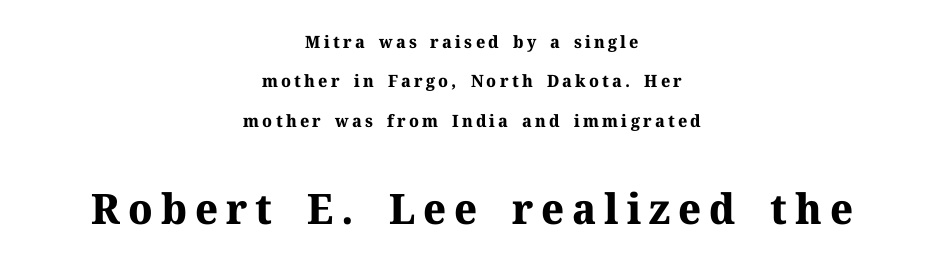
{"serif": "yes", "italic": "no", "bold": "yes", "weight": "bold", "width": "normal", "stroke_contrast": "medium", "x_height": "medium", "monospaced": "no", "underline": "no", "align": "center", "line_spacing": "loose", "line_spacing_ratio": 2.31, "larger_block": "second", "size_ratio": 2.47, "glyph_px": 42}
